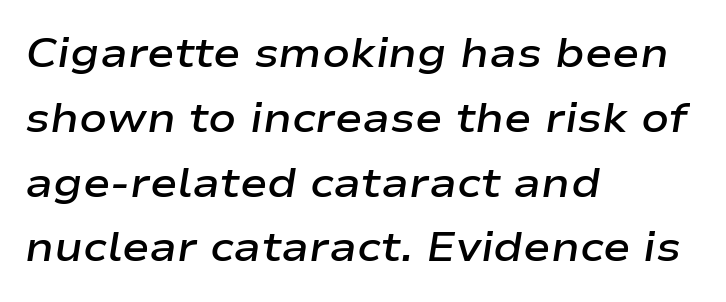
{"italic": "yes", "lean": "right", "slant_degrees": 9, "bold": "semi", "weight": "semibold", "width": "wide", "stroke_contrast": "low", "x_height": "medium", "monospaced": "no", "underline": "no", "align": "left", "line_spacing": "normal", "line_spacing_ratio": 1.58, "letter_spacing": "normal", "letter_spacing_em": 0.0, "glyph_px": 41}
